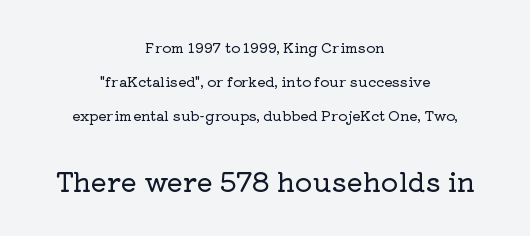
The image shows 27 px text type, upright; set centered, loose line spacing (2.43x), normal letter spacing, not underlined; the second (bottom) block is 1.93x larger.
